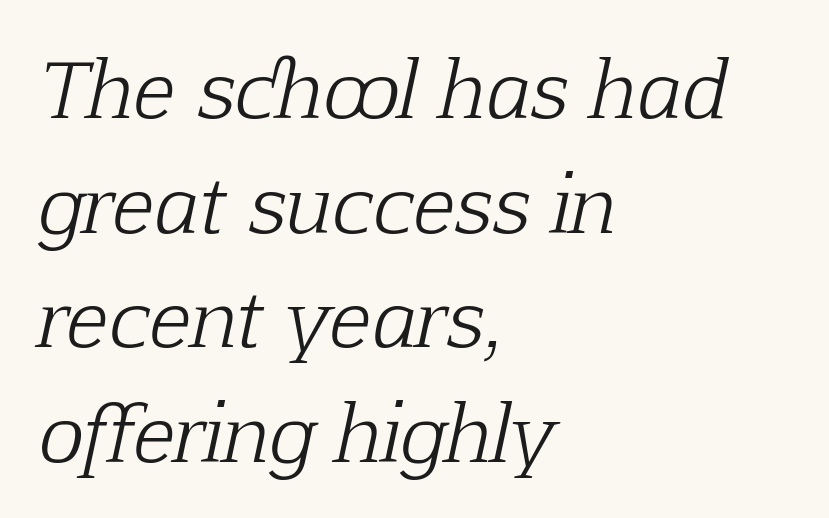
The image shows 77 px light serif type, italic (leaning right); set left-aligned, normal line spacing (1.49x), normal letter spacing, not underlined; low stroke contrast and a medium x-height.
